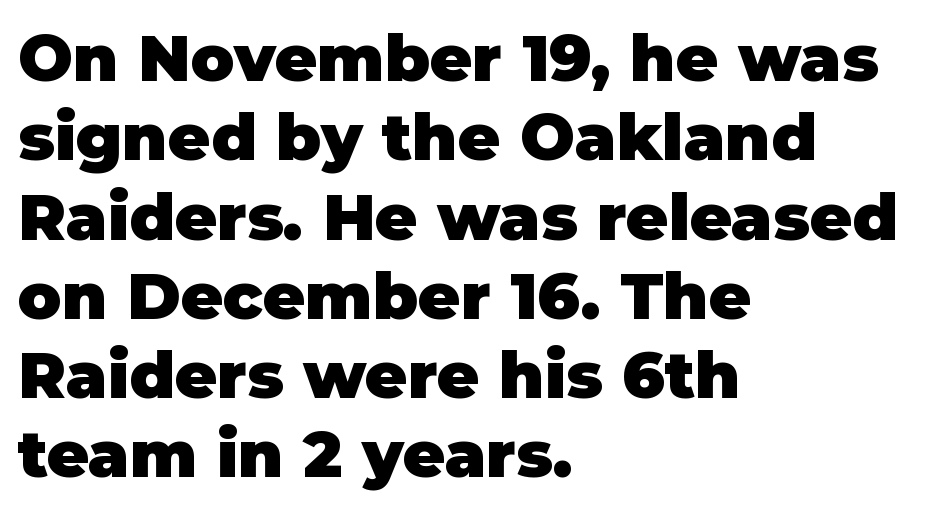
The image shows 65 px heavy sans-serif type, upright; set left-aligned, line spacing 1.22x, normal letter spacing, not underlined; low stroke contrast and a large x-height.
